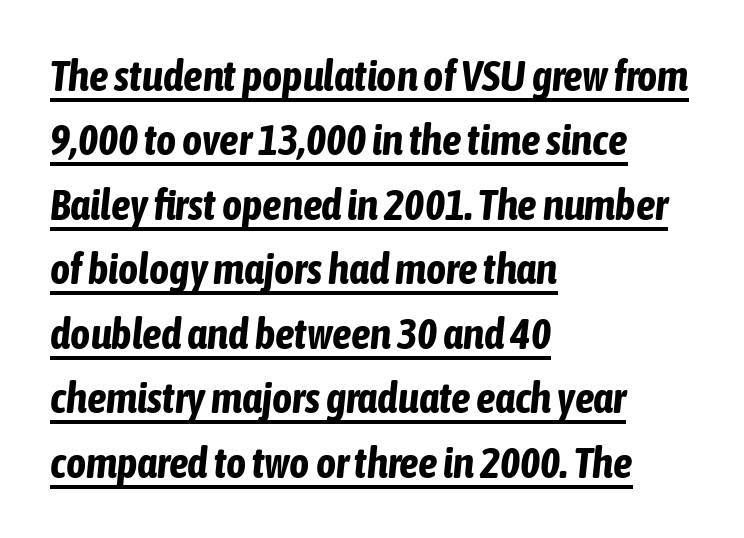
{"italic": "yes", "lean": "right", "slant_degrees": 6, "bold": "yes", "weight": "bold", "width": "condensed", "stroke_contrast": "low", "x_height": "medium", "monospaced": "no", "underline": "yes", "align": "left", "line_spacing": "normal", "line_spacing_ratio": 1.5, "letter_spacing": "normal", "letter_spacing_em": 0.0, "glyph_px": 43}
